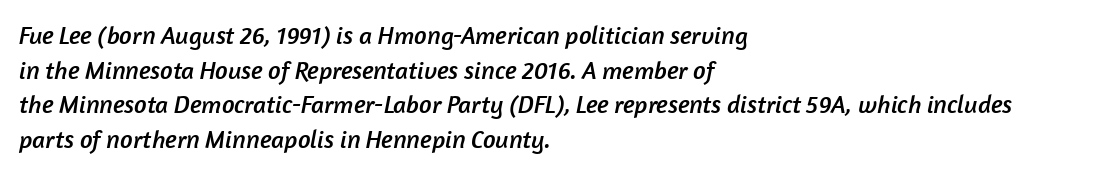
{"underline": "no", "align": "left", "line_spacing": "normal", "line_spacing_ratio": 1.39, "letter_spacing": "normal", "letter_spacing_em": 0.0, "glyph_px": 25}
